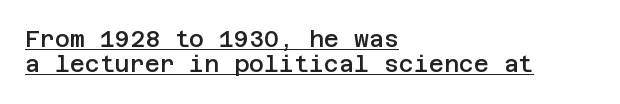
The image shows 23 px text type, upright; set left-aligned, tight line spacing (1.09x), normal letter spacing, underlined.
